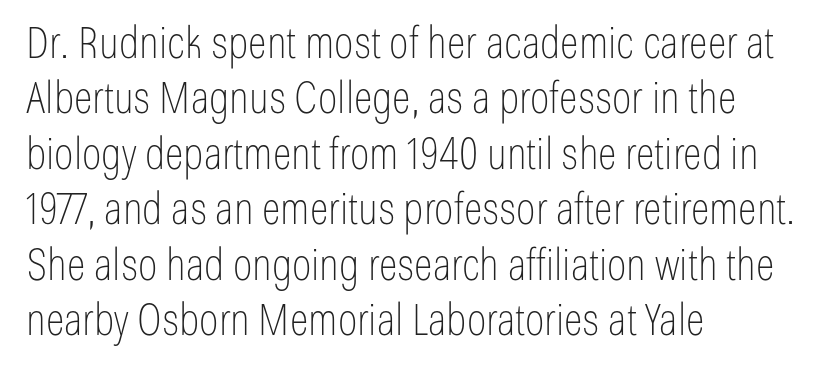
Q: Is the text bold? A: No.
Q: Is the text italic (slanted)? A: No, it is upright.
Q: Is the typeface a serif or a sans-serif typeface? A: Sans-serif.
Q: Is the text underlined? A: No.
Q: How is the paragraph aligned? A: Left-aligned.
Q: Is the spacing between letters normal or unusually wide? A: Normal.
Q: Is the spacing between lines tight, normal or loose? A: Normal.
Q: Width (condensed, normal, or wide)? A: Condensed.
Q: Stroke contrast? A: Low.
Q: x-height? A: Medium.
Q: Monospaced? A: No.
